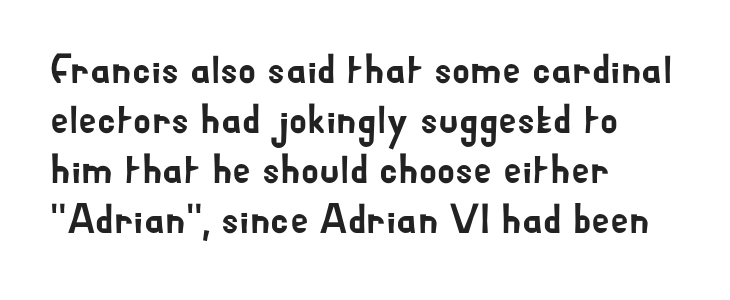
{"serif": "no", "italic": "no", "width": "normal", "stroke_contrast": "low", "x_height": "small", "monospaced": "no", "underline": "no", "align": "left", "line_spacing_ratio": 1.22, "letter_spacing": "normal", "letter_spacing_em": 0.0, "glyph_px": 41}
